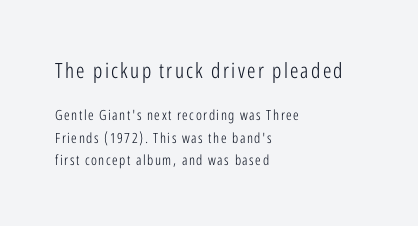
This is not heavy type; no bold has been used. The designer left line spacing at the default. Descender tails drop into unmarked territory. Type size steps down from the first block to the second. If you drew a ruler down the left edge, every line would touch it.
